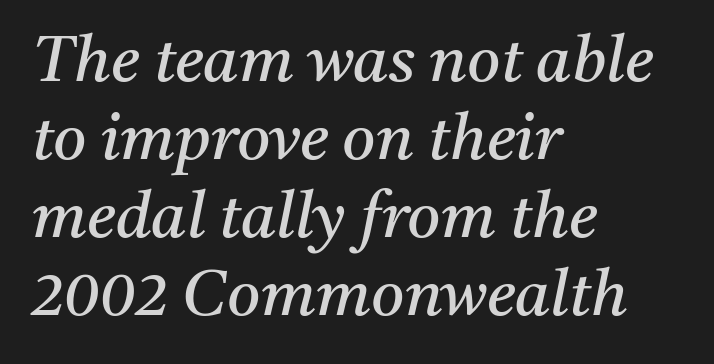
The image shows 64 px regular-weight serif type, italic (leaning right); set left-aligned, line spacing 1.22x, normal letter spacing, not underlined; medium stroke contrast and a medium x-height.
